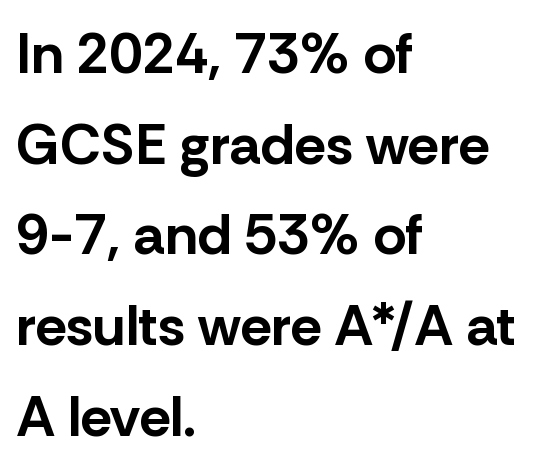
The characters look thick and weighty, a clear bold. The foot of each line stays bare and open. Examine the stroke ends and you'll find no serifs. Nope, not italic — everything's standing straight. A classic flush-left, rag-right setting is used for this passage.
